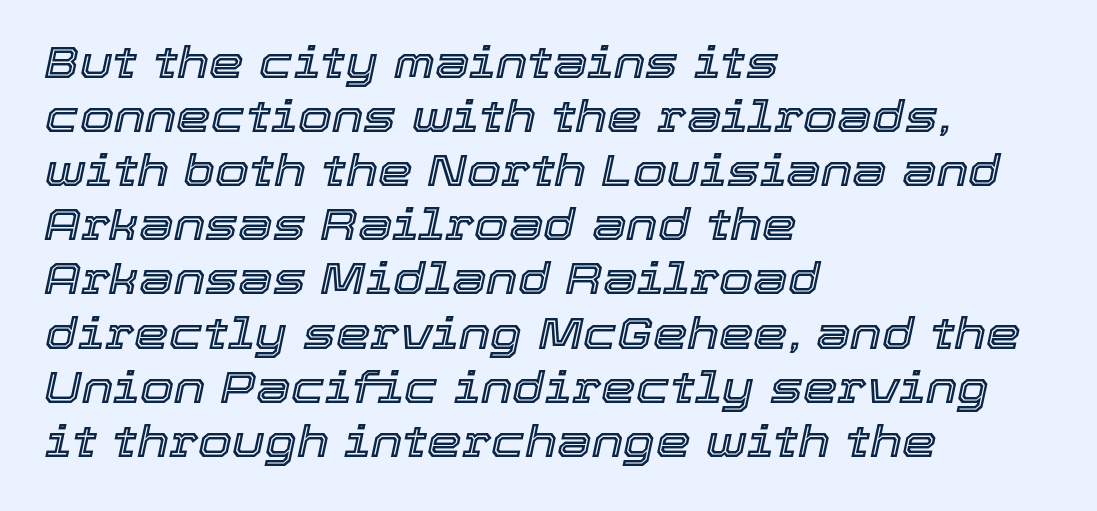
Q: Is the text italic (slanted)? A: Yes, it leans right by about 12 degrees.
Q: Is the text underlined? A: No.
Q: How is the paragraph aligned? A: Left-aligned.
Q: Is the spacing between letters normal or unusually wide? A: Normal.
Q: Width (condensed, normal, or wide)? A: Normal.
Q: x-height? A: Medium.
Q: Monospaced? A: No.
